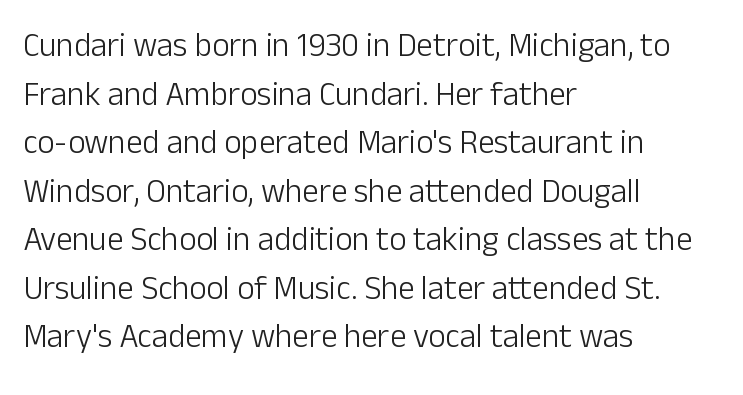
Q: Is the text bold? A: No.
Q: Is the text italic (slanted)? A: No, it is upright.
Q: Is the typeface a serif or a sans-serif typeface? A: Sans-serif.
Q: Is the text underlined? A: No.
Q: How is the paragraph aligned? A: Left-aligned.
Q: Is the spacing between letters normal or unusually wide? A: Normal.
Q: Is the spacing between lines tight, normal or loose? A: Normal.
Q: Width (condensed, normal, or wide)? A: Normal.
Q: Stroke contrast? A: Low.
Q: x-height? A: Medium.
Q: Monospaced? A: No.
